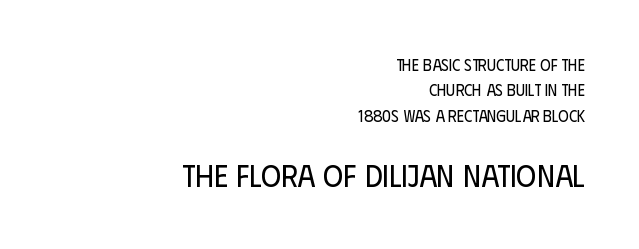
The image shows 31 px regular-weight, condensed sans-serif type, upright; set right-aligned, normal line spacing (1.59x), normal letter spacing, not underlined; the second (bottom) block is 1.94x larger; low stroke contrast and a large x-height.
